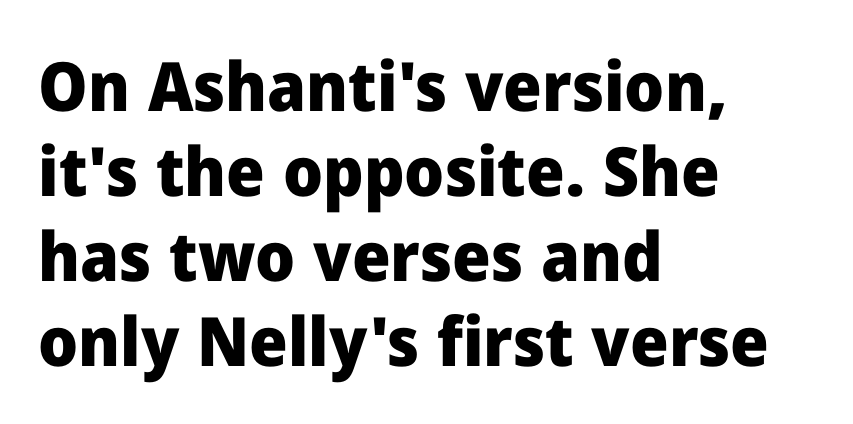
The image shows 68 px heavy sans-serif type, upright; set left-aligned, normal line spacing (1.25x), normal letter spacing, not underlined; low stroke contrast and a medium x-height.
